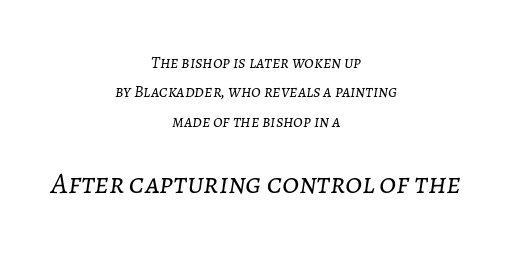
{"italic": "yes", "lean": "right", "slant_degrees": 7, "bold": "no", "weight": "light", "width": "normal", "stroke_contrast": "low", "x_height": "medium", "monospaced": "no", "underline": "no", "align": "center", "line_spacing_ratio": 1.73, "letter_spacing": "normal", "letter_spacing_em": 0.0, "larger_block": "second", "size_ratio": 1.76, "glyph_px": 30}
